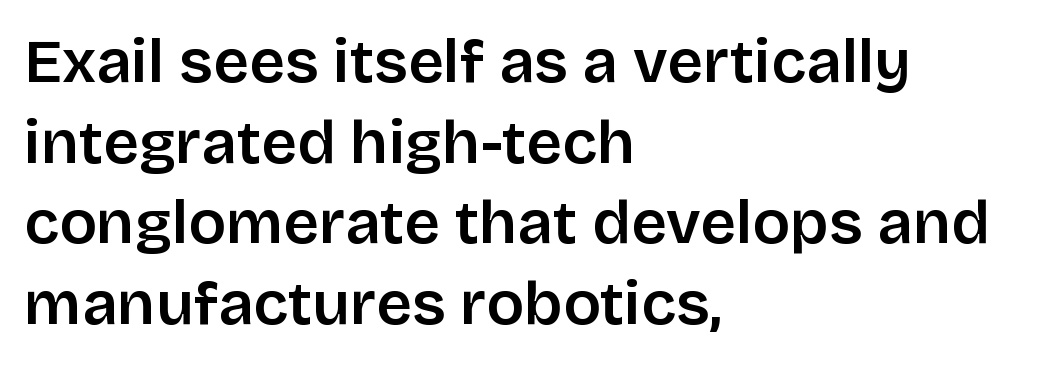
Q: Is the text bold? A: Semi-bold.
Q: Is the text italic (slanted)? A: No, it is upright.
Q: Is the typeface a serif or a sans-serif typeface? A: Sans-serif.
Q: Is the text underlined? A: No.
Q: How is the paragraph aligned? A: Left-aligned.
Q: Is the spacing between letters normal or unusually wide? A: Normal.
Q: Is the spacing between lines tight, normal or loose? A: Normal.
Q: Width (condensed, normal, or wide)? A: Normal.
Q: Stroke contrast? A: Low.
Q: x-height? A: Large.
Q: Monospaced? A: No.
